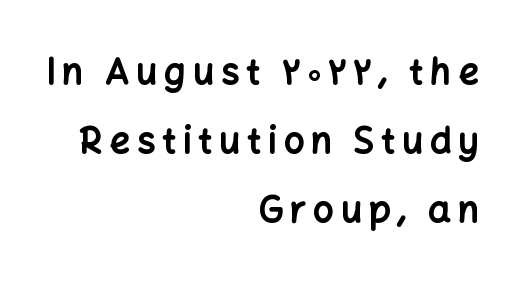
Stroke thickness is high; the sample reads as a true bold. Do the characters align in a grid? No, the font is proportional. The specimen omits any rule beneath the text block's lines. Nope, not italic — everything's standing straight. Horizontal bands of white between lines are thick stripes.
